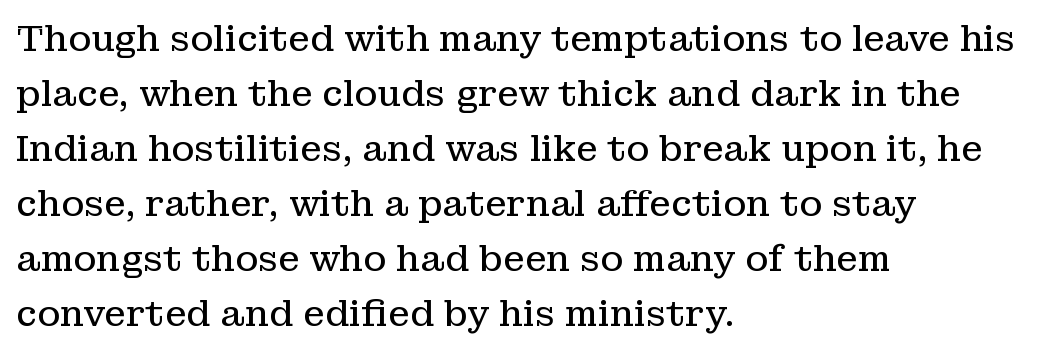
{"serif": "yes", "italic": "no", "bold": "no", "weight": "regular", "width": "normal", "stroke_contrast": "low", "x_height": "medium", "monospaced": "no", "underline": "no", "align": "left", "line_spacing": "normal", "line_spacing_ratio": 1.57, "letter_spacing": "normal", "letter_spacing_em": 0.0, "glyph_px": 35}
